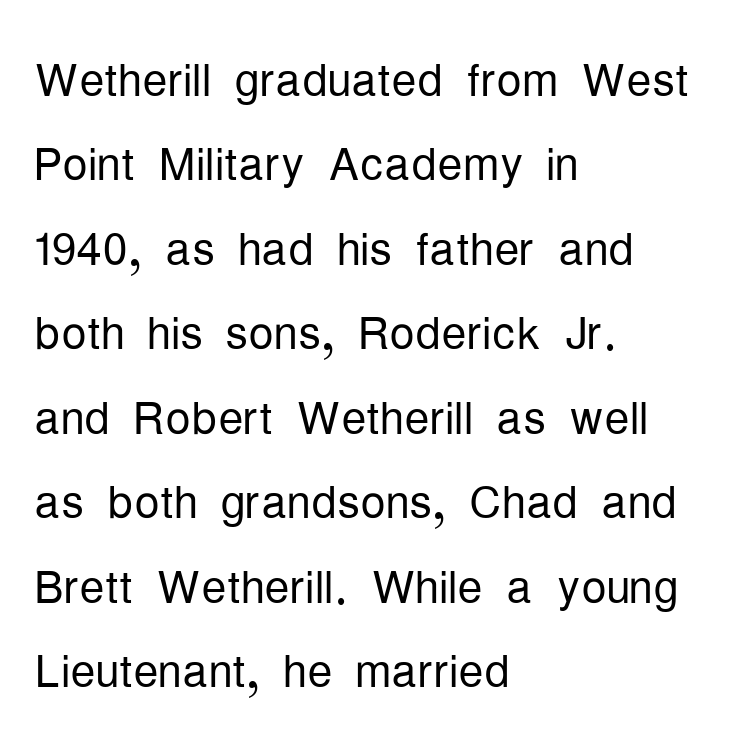
The image shows 63 px light, condensed sans-serif type, upright; set left-aligned, normal line spacing (1.34x), normal letter spacing, not underlined; low stroke contrast and a medium x-height.
